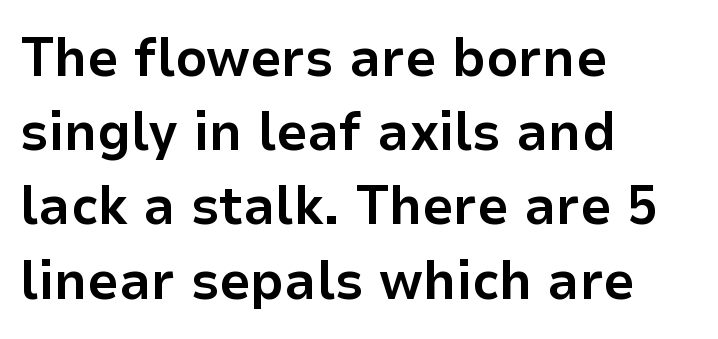
Q: Is the text bold? A: Yes.
Q: Is the text italic (slanted)? A: No, it is upright.
Q: Is the typeface a serif or a sans-serif typeface? A: Sans-serif.
Q: Is the text underlined? A: No.
Q: How is the paragraph aligned? A: Left-aligned.
Q: Is the spacing between letters normal or unusually wide? A: Normal.
Q: Is the spacing between lines tight, normal or loose? A: Normal.
Q: Width (condensed, normal, or wide)? A: Normal.
Q: Stroke contrast? A: Low.
Q: x-height? A: Medium.
Q: Monospaced? A: No.
